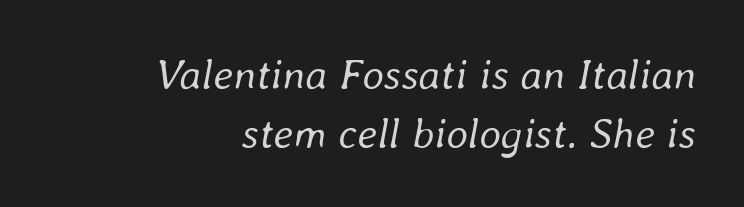
No word sits above an underline. Teacher's note: observe the even right margin — that is flush-right alignment. Stroke thickness stays within the range of a standard reading face or lighter. The letters sit at their default tracking, neither squeezed nor spread.
